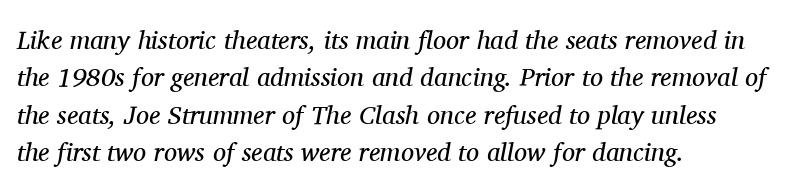
The image shows 26 px text type, italic (leaning right); set left-aligned, normal line spacing (1.44x), normal letter spacing, not underlined.
